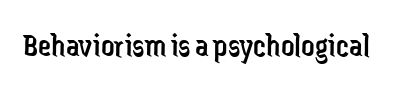
{"serif": "no", "italic": "no", "bold": "no", "weight": "regular", "width": "condensed", "stroke_contrast": "low", "x_height": "medium", "monospaced": "no", "underline": "no", "letter_spacing": "normal", "letter_spacing_em": 0.0, "glyph_px": 33}
